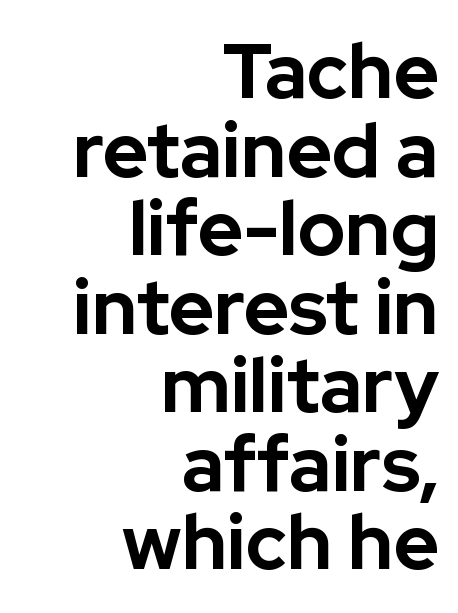
The face used here has the dense, thick strokes of a bold. Honestly, the rows look squashed on top of each other. Spacing verdict: proportional, widths tailored to each character. This is roman type, the default non-slanted kind.
